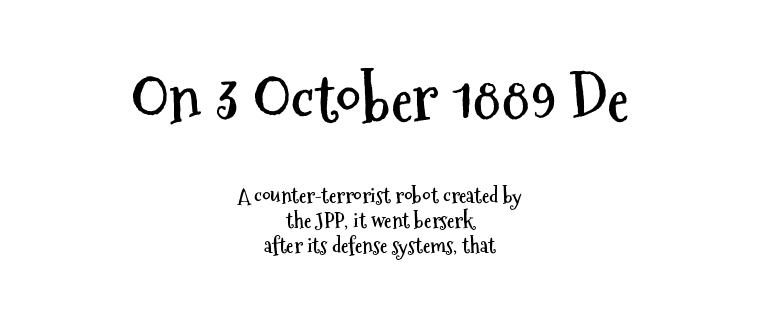
Designer's note — italics off, roman on. Spacing verdict: proportional, widths tailored to each character. The gaps between neighbouring characters are ordinary and unremarkable. The space directly below the letters is spotless.
